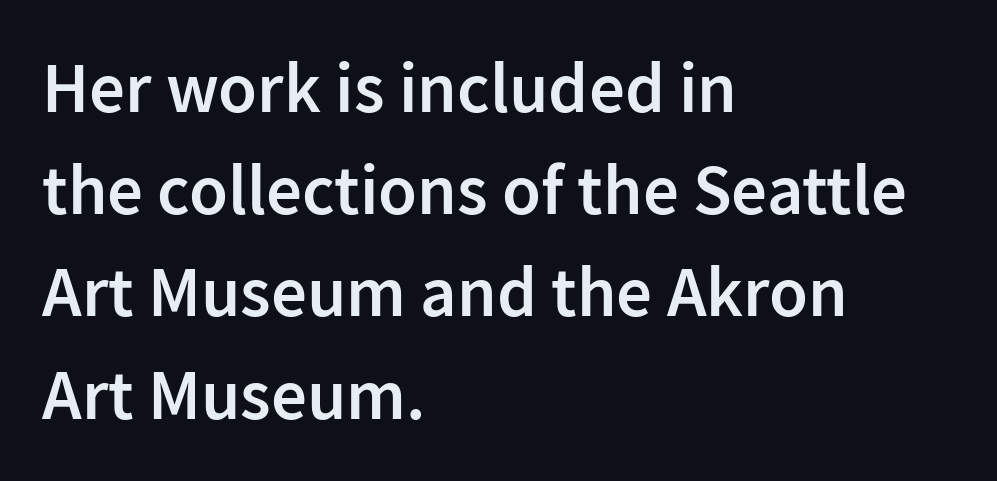
These lines were composed using upright roman letters. Stems and bowls a touch heavier than normal — semibold. Only glyphs here, with clear space below each row. Line beginnings align vertically; line endings do not. Think of a printed novel: that variable character pitch is what you see here. The letters carry no serifs — their stems end cleanly without finishing strokes.
